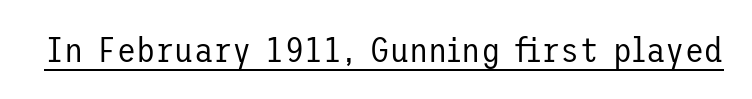
Q: Is the text bold? A: No.
Q: Is the text italic (slanted)? A: No, it is upright.
Q: Is the typeface a serif or a sans-serif typeface? A: Sans-serif.
Q: Is the text underlined? A: Yes.
Q: Is the spacing between letters normal or unusually wide? A: Normal.
Q: Width (condensed, normal, or wide)? A: Normal.
Q: Stroke contrast? A: Low.
Q: x-height? A: Medium.
